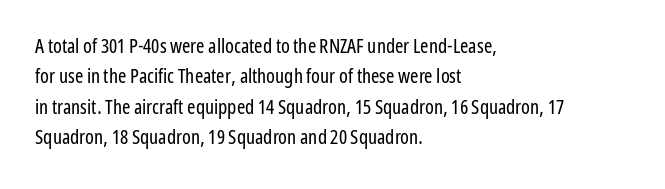
The typesetting does not lean heavy: it is not bold. Words appear dense and cohesive because spacing is normal. Every character sits straight up, as roman type does. What's the leading like? Ordinary, nothing unusual. Glance below the letters and you will spot only blank space.
